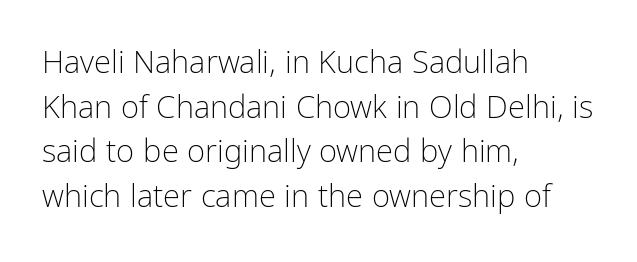
Q: Is the text bold? A: No.
Q: Is the text italic (slanted)? A: No, it is upright.
Q: Is the typeface a serif or a sans-serif typeface? A: Sans-serif.
Q: Is the text underlined? A: No.
Q: How is the paragraph aligned? A: Left-aligned.
Q: Is the spacing between letters normal or unusually wide? A: Normal.
Q: Is the spacing between lines tight, normal or loose? A: Normal.
Q: Width (condensed, normal, or wide)? A: Condensed.
Q: Stroke contrast? A: Low.
Q: x-height? A: Medium.
Q: Monospaced? A: No.
